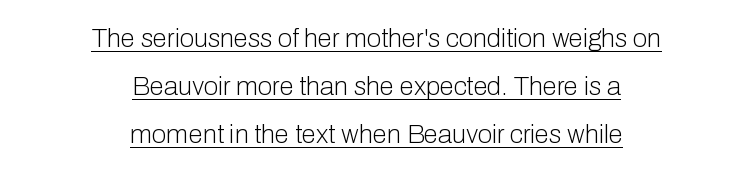
The image shows 26 px text type, upright; set centered, line spacing 1.84x, normal letter spacing, underlined.
